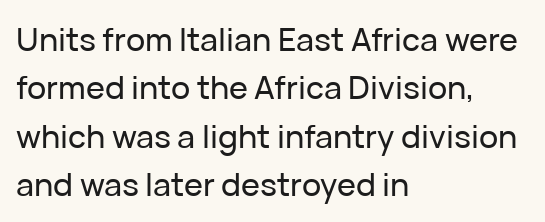
{"serif": "no", "italic": "no", "width": "normal", "stroke_contrast": "low", "x_height": "medium", "monospaced": "no", "underline": "no", "align": "left", "line_spacing": "normal", "line_spacing_ratio": 1.51, "letter_spacing": "normal", "letter_spacing_em": 0.0, "glyph_px": 32}
